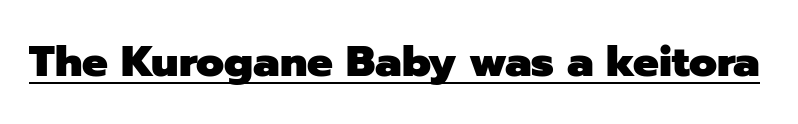
{"serif": "no", "italic": "no", "bold": "yes", "weight": "heavy", "width": "normal", "stroke_contrast": "low", "x_height": "medium", "monospaced": "no", "underline": "yes", "letter_spacing": "normal", "letter_spacing_em": 0.0, "glyph_px": 43}
